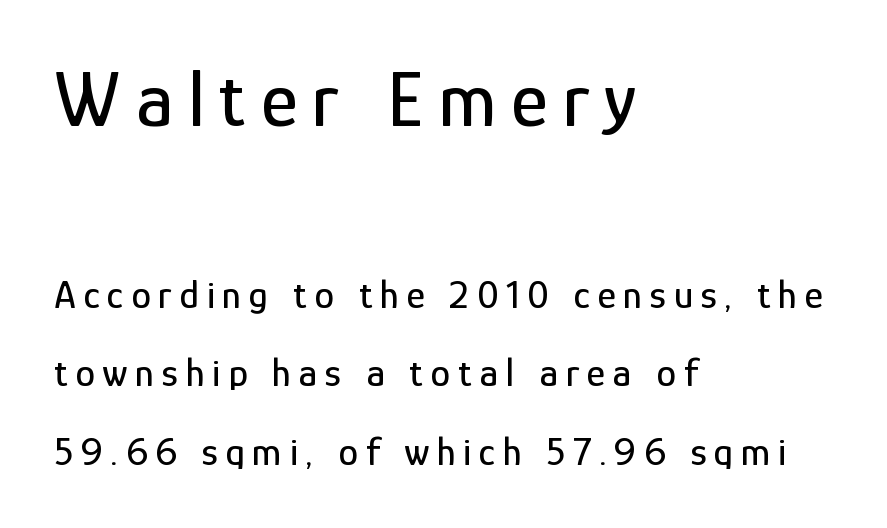
The image shows 79 px condensed sans-serif type, upright; set left-aligned, loose line spacing (1.96x), not underlined; the first (top) block is 1.98x larger; low stroke contrast and a medium x-height.
